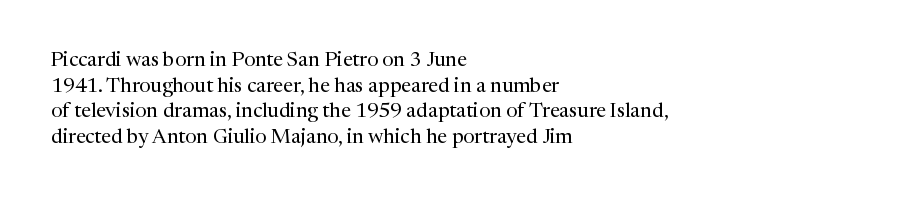
The weight would be labelled regular, book, light, or lighter still. Tall strokes in this sample are plumb rather than angled. These lines stack with their left ends in a neat column. Unmarked baselines from the first word to the last. Regular leading. A typesetter would call this zero additional tracking.
